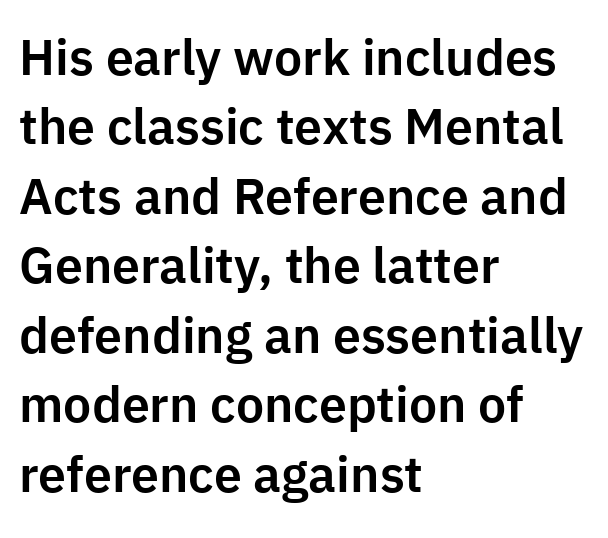
The image shows 50 px sans-serif type, upright; set left-aligned, normal line spacing (1.39x), normal letter spacing, not underlined; low stroke contrast and a medium x-height.
